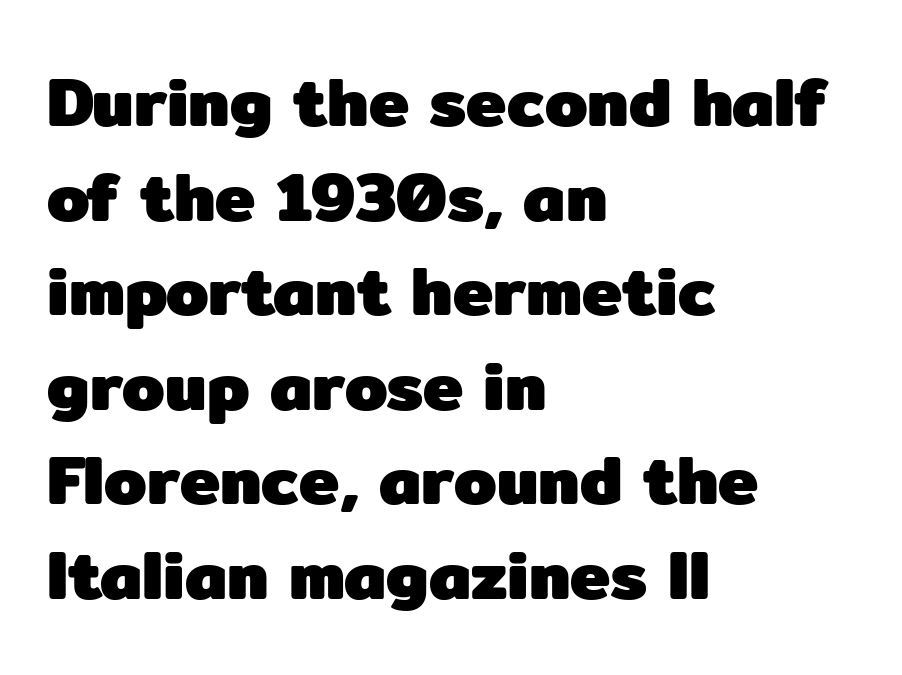
The letters are bold, with thick, heavy strokes. Does extra space separate the letters? No, they use regular spacing. Is this a sans? Yes — the strokes have no serifs. Designer's note — italics off, roman on.
